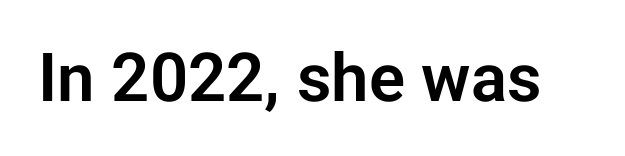
The image shows 67 px sans-serif type, upright; set normal letter spacing, not underlined; low stroke contrast and a medium x-height.
